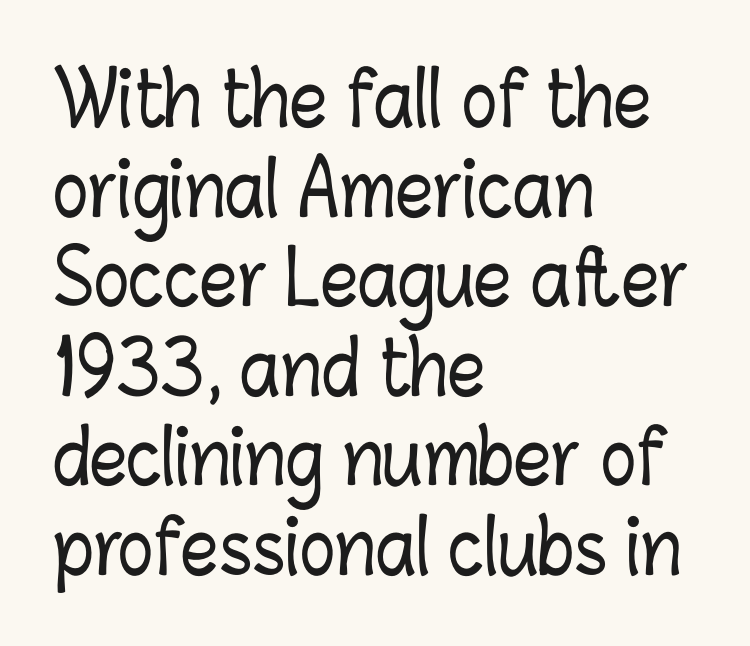
Q: Is the text italic (slanted)? A: No, it is upright.
Q: Is the text underlined? A: No.
Q: How is the paragraph aligned? A: Left-aligned.
Q: Is the spacing between letters normal or unusually wide? A: Normal.
Q: Width (condensed, normal, or wide)? A: Condensed.
Q: Stroke contrast? A: Low.
Q: x-height? A: Medium.
Q: Monospaced? A: No.
